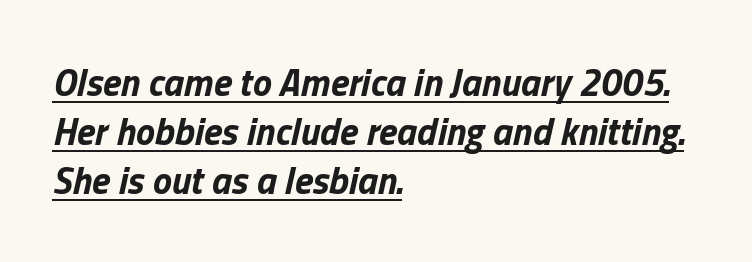
{"italic": "yes", "lean": "right", "slant_degrees": 13, "bold": "yes", "weight": "bold", "width": "normal", "stroke_contrast": "low", "x_height": "medium", "monospaced": "no", "underline": "yes", "align": "left", "line_spacing": "normal", "line_spacing_ratio": 1.29, "letter_spacing": "normal", "letter_spacing_em": 0.0, "glyph_px": 38}
